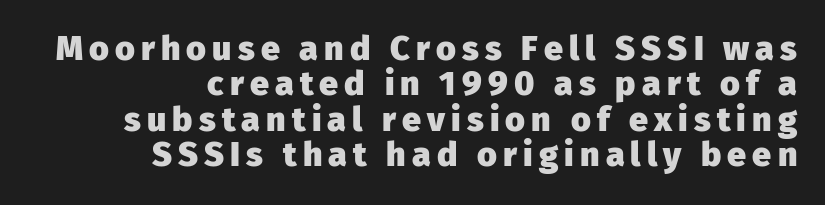
The image shows 34 px heavy sans-serif type, upright; set right-aligned, tight line spacing (1.04x), not underlined; low stroke contrast and a medium x-height.
